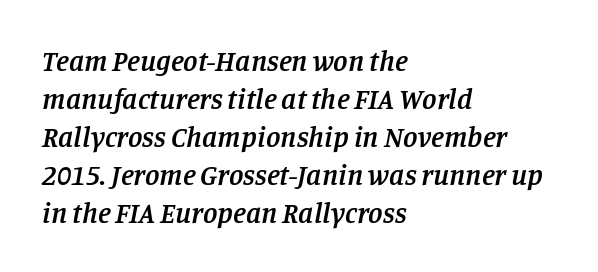
{"serif": "yes", "italic": "yes", "lean": "right", "slant_degrees": 11, "bold": "semi", "weight": "semibold", "width": "normal", "stroke_contrast": "low", "x_height": "large", "monospaced": "no", "underline": "no", "align": "left", "line_spacing": "normal", "line_spacing_ratio": 1.31, "letter_spacing": "normal", "letter_spacing_em": 0.0, "glyph_px": 29}
